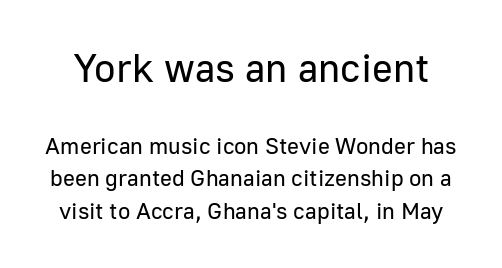
Q: Is the text bold? A: No.
Q: Is the text italic (slanted)? A: No, it is upright.
Q: Is the typeface a serif or a sans-serif typeface? A: Sans-serif.
Q: Is the text underlined? A: No.
Q: Is the spacing between letters normal or unusually wide? A: Normal.
Q: Is the spacing between lines tight, normal or loose? A: Normal.
Q: Which block of text is set in a larger size, the first (top) or the second (bottom)? A: The first (top) one.
Q: Width (condensed, normal, or wide)? A: Normal.
Q: Stroke contrast? A: Low.
Q: x-height? A: Medium.
Q: Monospaced? A: No.
